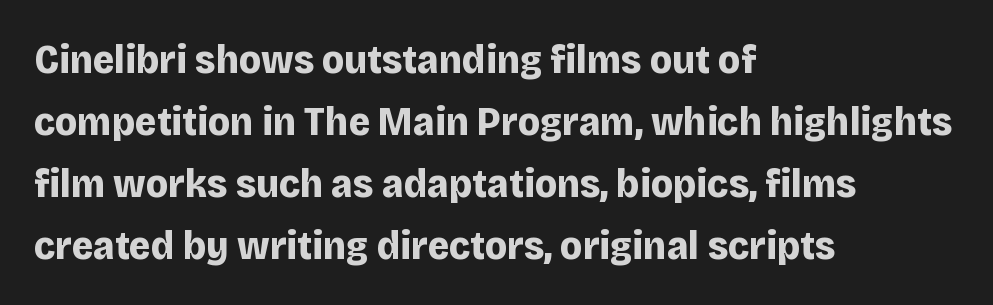
{"serif": "no", "italic": "no", "bold": "yes", "weight": "bold", "width": "normal", "stroke_contrast": "low", "x_height": "large", "monospaced": "no", "underline": "no", "align": "left", "line_spacing": "normal", "line_spacing_ratio": 1.51, "letter_spacing": "normal", "letter_spacing_em": 0.0, "glyph_px": 41}
